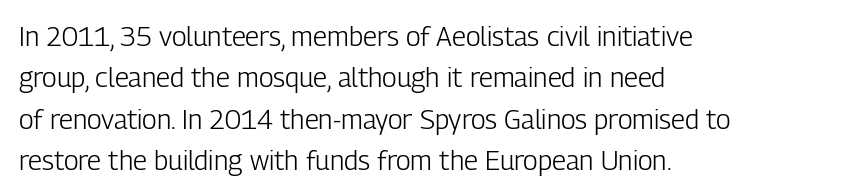
The image shows 27 px text type, upright; set left-aligned, normal line spacing (1.53x), normal letter spacing, not underlined.
